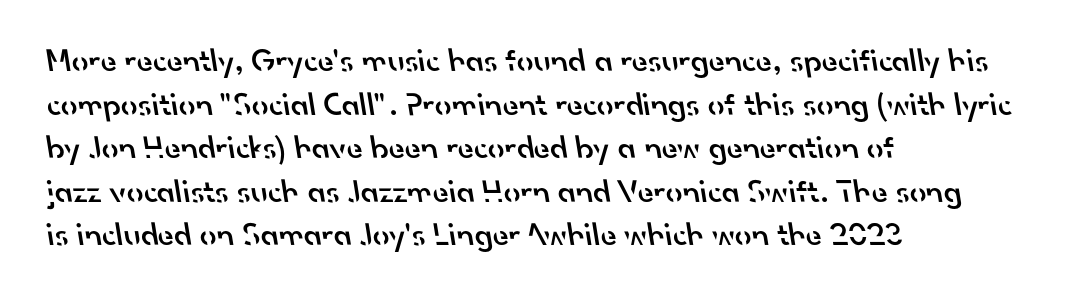
Q: Is the text bold? A: Semi-bold.
Q: Is the typeface a serif or a sans-serif typeface? A: Sans-serif.
Q: Is the text underlined? A: No.
Q: How is the paragraph aligned? A: Left-aligned.
Q: Is the spacing between letters normal or unusually wide? A: Normal.
Q: Is the spacing between lines tight, normal or loose? A: Normal.
Q: Width (condensed, normal, or wide)? A: Normal.
Q: Stroke contrast? A: Low.
Q: x-height? A: Small.
Q: Monospaced? A: No.
